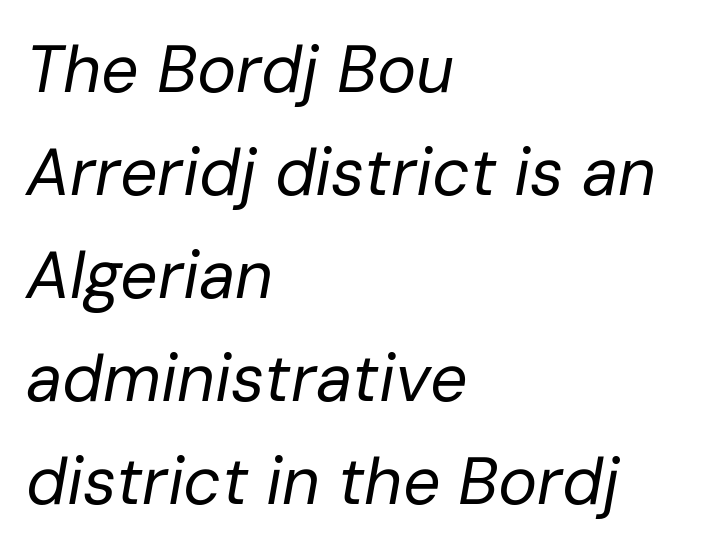
{"italic": "yes", "lean": "right", "slant_degrees": 10, "bold": "no", "weight": "regular", "width": "normal", "stroke_contrast": "low", "x_height": "medium", "monospaced": "no", "underline": "no", "align": "left", "line_spacing": "normal", "line_spacing_ratio": 1.56, "letter_spacing": "normal", "letter_spacing_em": 0.0, "glyph_px": 66}
